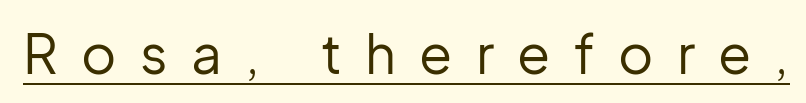
{"serif": "no", "italic": "no", "bold": "no", "weight": "regular", "width": "normal", "stroke_contrast": "low", "x_height": "medium", "monospaced": "no", "underline": "yes", "letter_spacing": "wide", "letter_spacing_em": 0.43, "glyph_px": 54}
